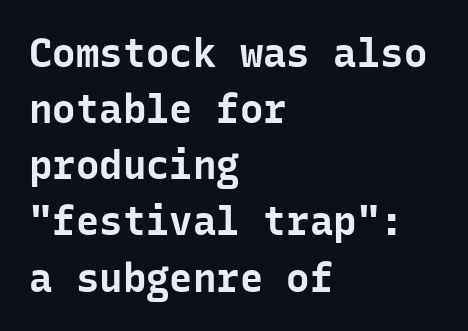
Q: Is the text bold? A: Yes.
Q: Is the text italic (slanted)? A: No, it is upright.
Q: Is the typeface a serif or a sans-serif typeface? A: Sans-serif.
Q: Is the text underlined? A: No.
Q: How is the paragraph aligned? A: Left-aligned.
Q: Is the spacing between letters normal or unusually wide? A: Normal.
Q: Is the spacing between lines tight, normal or loose? A: Normal.
Q: Width (condensed, normal, or wide)? A: Normal.
Q: Stroke contrast? A: Low.
Q: x-height? A: Medium.
Q: Monospaced? A: Yes.
